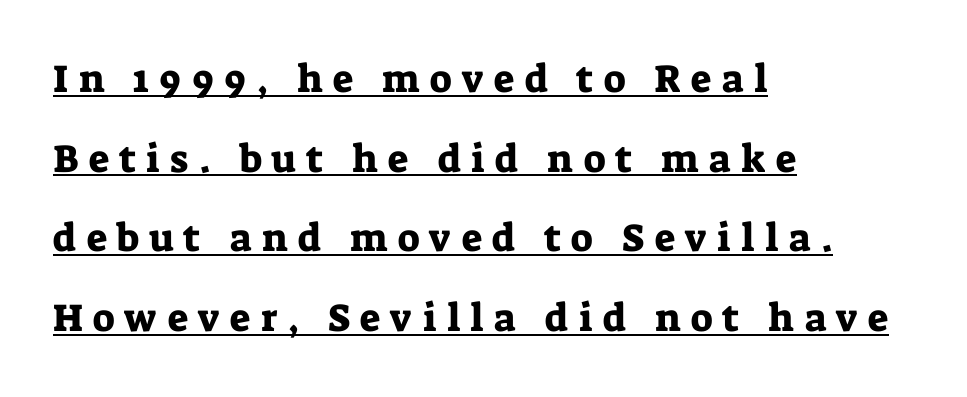
The leading is generous, giving the passage an open texture. Proportional: the letters do not fall into vertical columns. Short note: letters widely spaced. Visually the block forms a straight wall on the left and a jagged coastline on the right. In terms of posture, this sample is upright.
